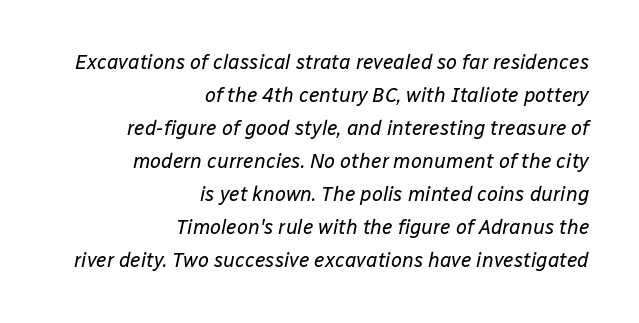
The image shows 20 px text type, italic (leaning right); set right-aligned, normal line spacing (1.65x), normal letter spacing, not underlined.
